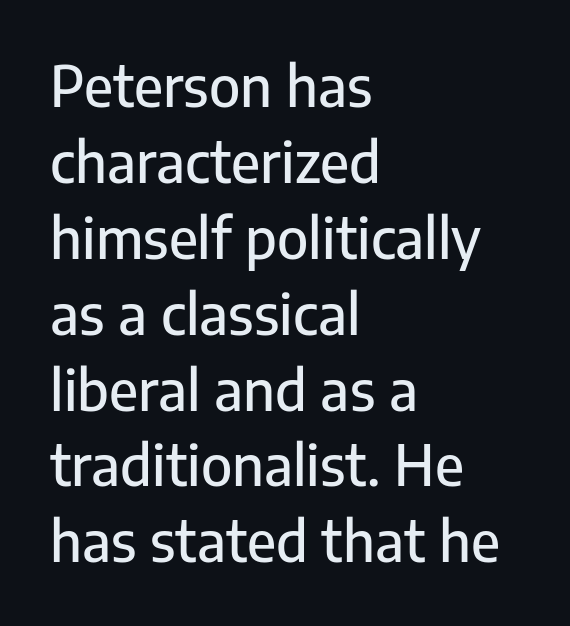
Q: Is the text italic (slanted)? A: No, it is upright.
Q: Is the typeface a serif or a sans-serif typeface? A: Sans-serif.
Q: Is the text underlined? A: No.
Q: How is the paragraph aligned? A: Left-aligned.
Q: Is the spacing between letters normal or unusually wide? A: Normal.
Q: Is the spacing between lines tight, normal or loose? A: Normal.
Q: Width (condensed, normal, or wide)? A: Normal.
Q: Stroke contrast? A: Low.
Q: x-height? A: Medium.
Q: Monospaced? A: No.
